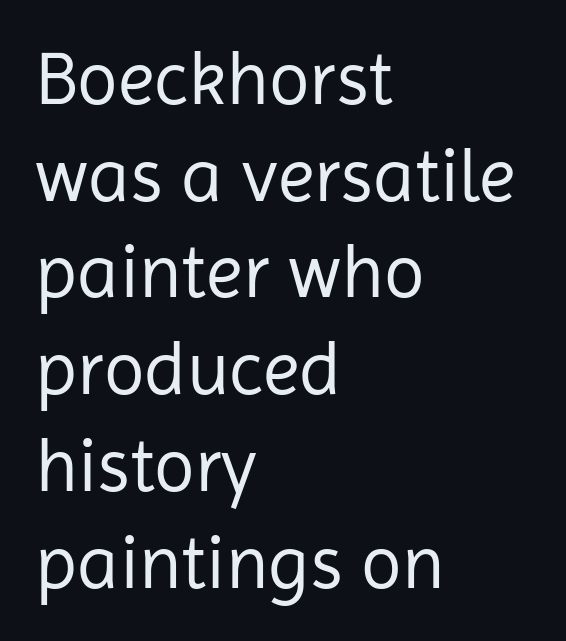
{"serif": "no", "italic": "no", "bold": "no", "weight": "regular", "width": "normal", "stroke_contrast": "low", "x_height": "medium", "monospaced": "no", "underline": "no", "align": "left", "line_spacing": "normal", "line_spacing_ratio": 1.29, "letter_spacing": "normal", "letter_spacing_em": 0.0, "glyph_px": 75}
